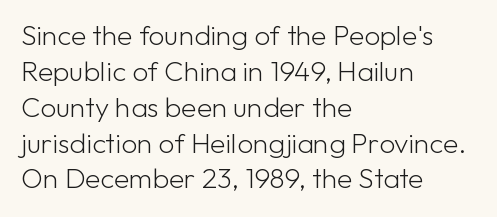
Q: Is the text bold? A: No.
Q: Is the text italic (slanted)? A: No, it is upright.
Q: Is the typeface a serif or a sans-serif typeface? A: Sans-serif.
Q: Is the text underlined? A: No.
Q: How is the paragraph aligned? A: Left-aligned.
Q: Is the spacing between letters normal or unusually wide? A: Normal.
Q: Is the spacing between lines tight, normal or loose? A: Normal.
Q: Width (condensed, normal, or wide)? A: Normal.
Q: Stroke contrast? A: Low.
Q: x-height? A: Medium.
Q: Monospaced? A: No.
